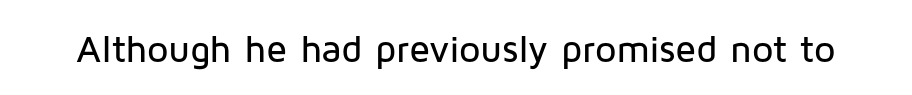
{"serif": "no", "italic": "no", "width": "normal", "stroke_contrast": "low", "x_height": "medium", "monospaced": "no", "underline": "no", "letter_spacing": "normal", "letter_spacing_em": 0.0, "glyph_px": 38}
